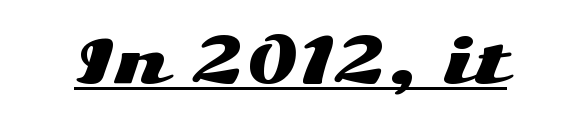
{"serif": "no", "width": "wide", "stroke_contrast": "medium", "x_height": "medium", "monospaced": "no", "underline": "yes", "letter_spacing": "normal", "letter_spacing_em": 0.0, "glyph_px": 59}
